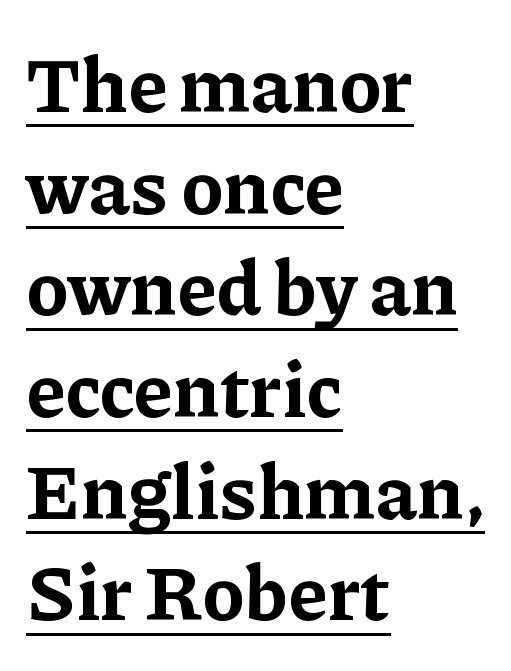
{"serif": "yes", "italic": "no", "bold": "yes", "weight": "bold", "width": "normal", "stroke_contrast": "low", "x_height": "medium", "monospaced": "no", "underline": "yes", "align": "left", "line_spacing": "normal", "line_spacing_ratio": 1.32, "letter_spacing": "normal", "letter_spacing_em": 0.0, "glyph_px": 77}
